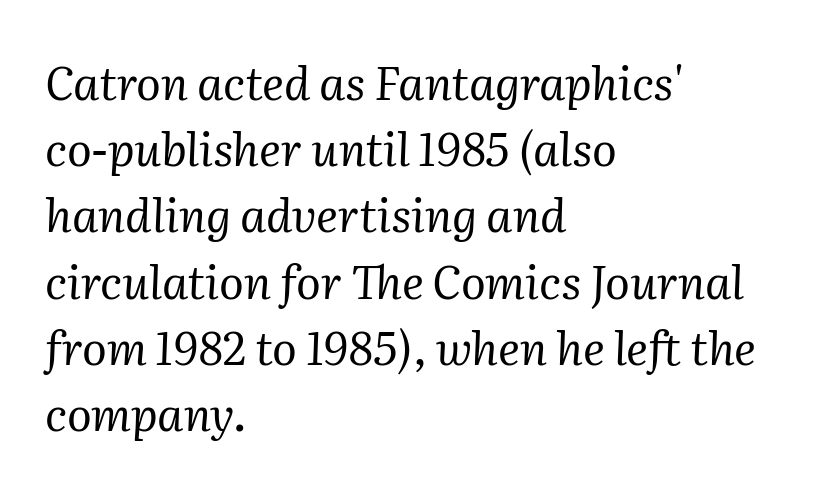
{"serif": "yes", "italic": "yes", "lean": "right", "slant_degrees": 2, "bold": "no", "weight": "regular", "width": "normal", "stroke_contrast": "medium", "x_height": "medium", "monospaced": "no", "underline": "no", "align": "left", "line_spacing": "normal", "line_spacing_ratio": 1.44, "letter_spacing": "normal", "letter_spacing_em": 0.0, "glyph_px": 46}
